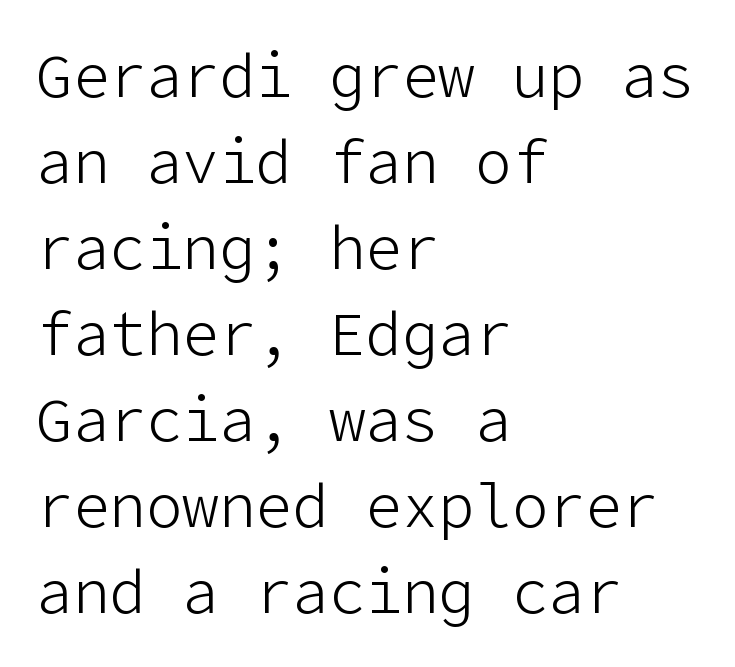
{"serif": "no", "italic": "no", "bold": "no", "weight": "light", "width": "normal", "stroke_contrast": "low", "x_height": "medium", "underline": "no", "align": "left", "line_spacing": "normal", "line_spacing_ratio": 1.41, "letter_spacing": "normal", "letter_spacing_em": 0.0, "glyph_px": 61}
